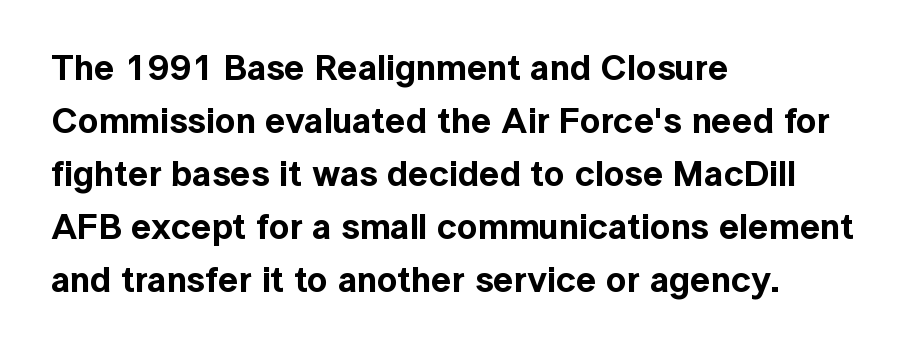
What's the leading like? Ordinary, nothing unusual. This sample uses plain, unmodified letter spacing. Is this a sans? Yes — the strokes have no serifs. Looks like regular typesetting: each glyph gets only the width it needs. Rule under the text: the space is simply empty. Horizontally, the lines are justified to the leading edge only.
